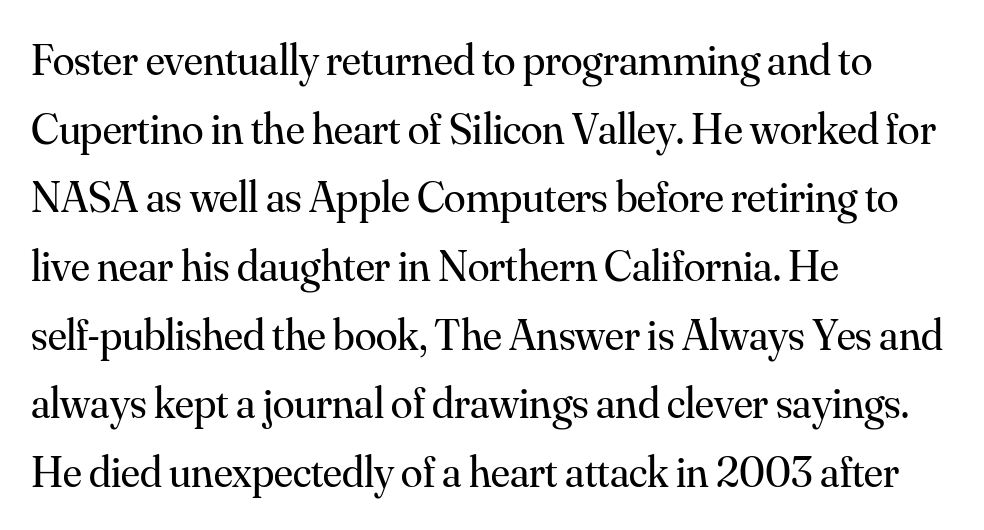
Summary of weight: not heavy and not bold. Does the type have serifs? Yes, each stem ends in a small foot. Think of a printed novel: that variable character pitch is what you see here. The strip under each line holds only bare page. The lettering stays uniformly vertical, giving the passage a roman look.
